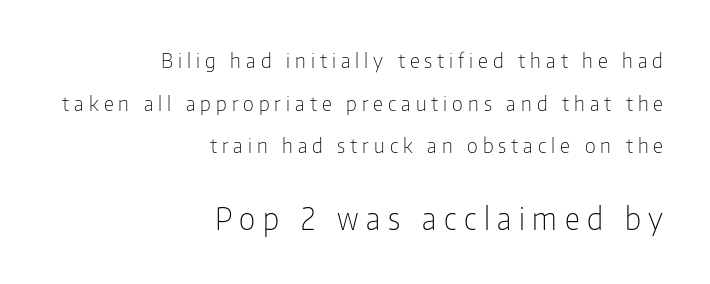
{"serif": "no", "italic": "no", "bold": "no", "weight": "light", "width": "condensed", "stroke_contrast": "low", "x_height": "medium", "monospaced": "no", "underline": "no", "align": "right", "line_spacing": "loose", "line_spacing_ratio": 2.13, "letter_spacing": "wide", "letter_spacing_em": 0.25, "larger_block": "second", "size_ratio": 1.5, "glyph_px": 30}
